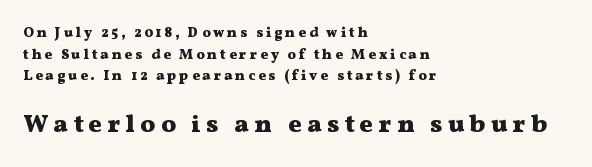
Q: Is the text bold? A: Yes.
Q: Is the text italic (slanted)? A: No, it is upright.
Q: Is the text underlined? A: No.
Q: How is the paragraph aligned? A: Left-aligned.
Q: Is the spacing between letters normal or unusually wide? A: Unusually wide.
Q: Is the spacing between lines tight, normal or loose? A: Normal.
Q: Which block of text is set in a larger size, the first (top) or the second (bottom)? A: The second (bottom) one.
